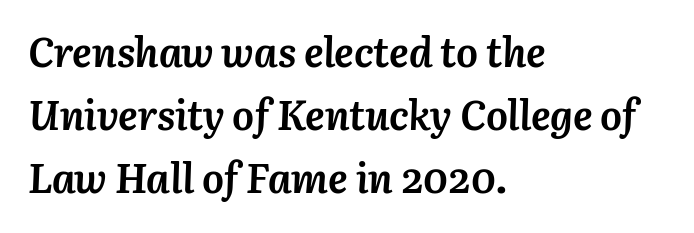
The image shows 41 px semibold type, italic (leaning right); set left-aligned, normal line spacing (1.54x), normal letter spacing, not underlined; medium stroke contrast and a medium x-height.
